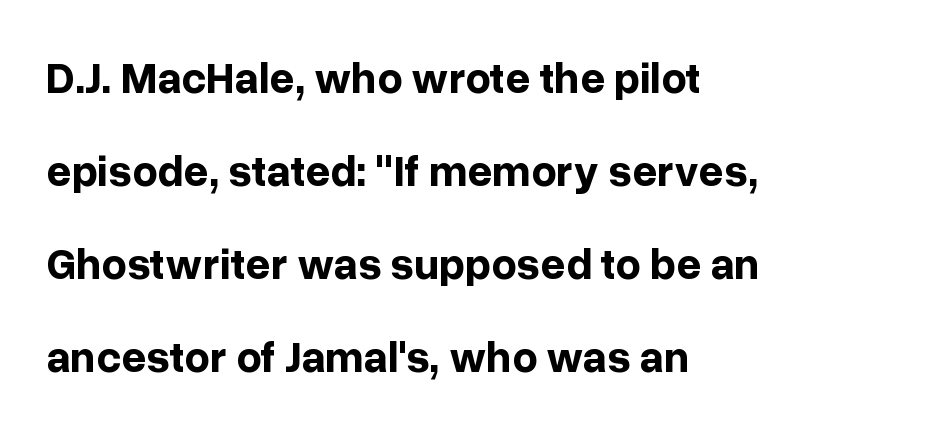
{"serif": "no", "italic": "no", "bold": "yes", "weight": "bold", "width": "normal", "stroke_contrast": "low", "x_height": "medium", "monospaced": "no", "underline": "no", "align": "left", "line_spacing": "loose", "line_spacing_ratio": 2.11, "letter_spacing": "normal", "letter_spacing_em": 0.0, "glyph_px": 44}
